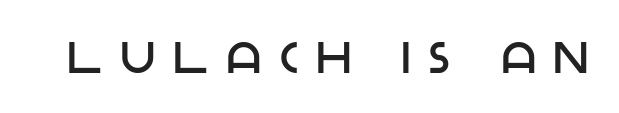
{"serif": "no", "italic": "no", "width": "normal", "stroke_contrast": "low", "x_height": "large", "monospaced": "no", "underline": "no", "letter_spacing": "wide", "letter_spacing_em": 0.44, "glyph_px": 44}
